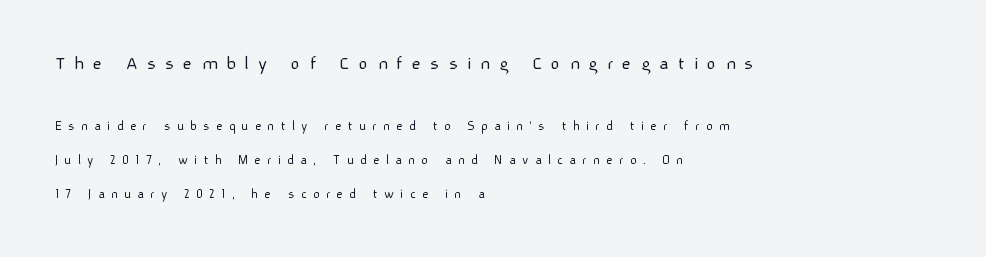
Q: Is the text bold? A: No.
Q: Is the text italic (slanted)? A: No, it is upright.
Q: Is the text underlined? A: No.
Q: How is the paragraph aligned? A: Left-aligned.
Q: Is the spacing between letters normal or unusually wide? A: Unusually wide.
Q: Is the spacing between lines tight, normal or loose? A: Loose.
Q: Which block of text is set in a larger size, the first (top) or the second (bottom)? A: The first (top) one.
